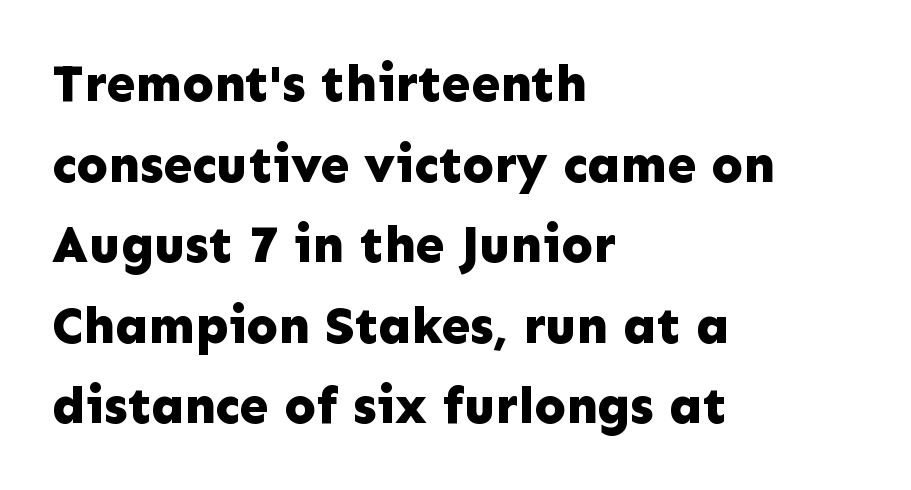
{"serif": "no", "italic": "no", "bold": "yes", "weight": "bold", "width": "normal", "stroke_contrast": "low", "x_height": "medium", "monospaced": "no", "underline": "no", "align": "left", "line_spacing": "normal", "line_spacing_ratio": 1.55, "letter_spacing": "normal", "letter_spacing_em": 0.0, "glyph_px": 52}
